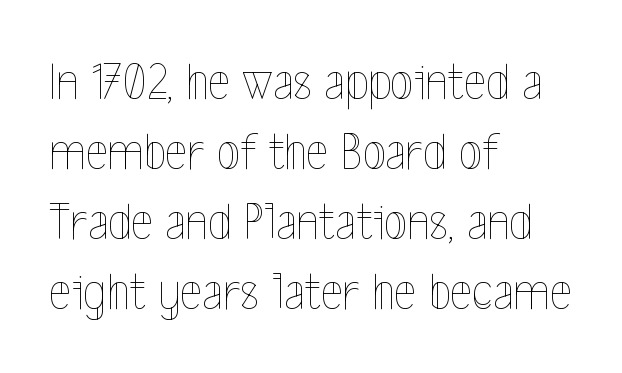
The image shows 53 px thin, condensed type, upright; set left-aligned, normal line spacing (1.32x), normal letter spacing, not underlined; a medium x-height.
